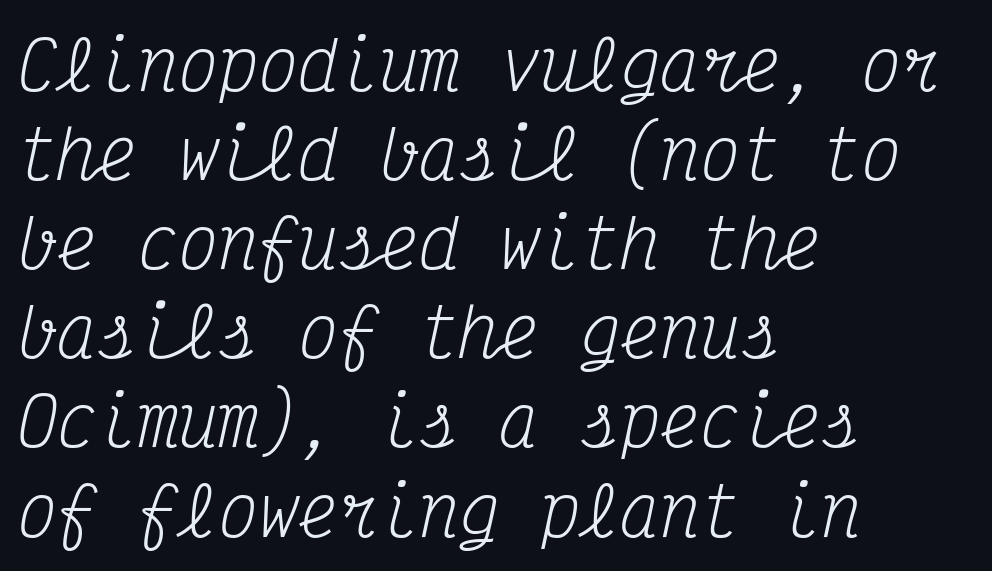
{"serif": "yes", "italic": "yes", "lean": "right", "slant_degrees": 12, "bold": "no", "weight": "regular", "width": "condensed", "stroke_contrast": "medium", "x_height": "medium", "monospaced": "yes", "underline": "no", "align": "left", "line_spacing": "normal", "line_spacing_ratio": 1.33, "letter_spacing": "normal", "letter_spacing_em": 0.0, "glyph_px": 67}
